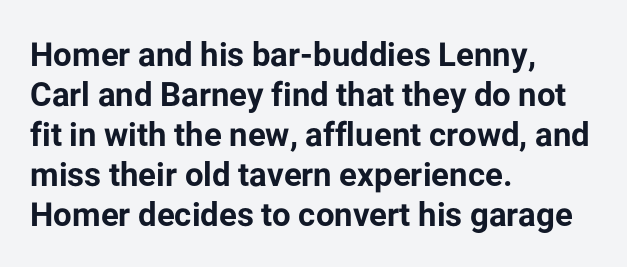
{"serif": "no", "italic": "no", "bold": "yes", "weight": "bold", "width": "normal", "stroke_contrast": "low", "x_height": "medium", "monospaced": "no", "underline": "no", "align": "left", "line_spacing_ratio": 1.21, "letter_spacing": "normal", "letter_spacing_em": 0.0, "glyph_px": 33}
